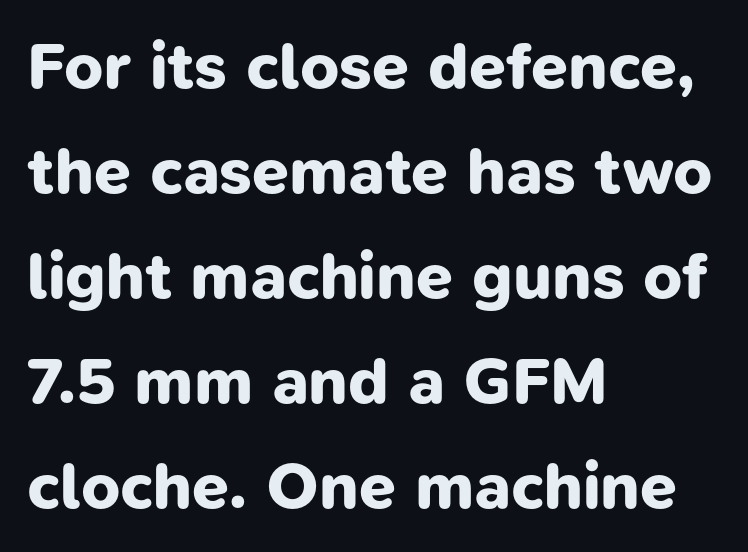
Q: Is the text bold? A: Yes.
Q: Is the typeface a serif or a sans-serif typeface? A: Sans-serif.
Q: Is the text underlined? A: No.
Q: How is the paragraph aligned? A: Left-aligned.
Q: Is the spacing between letters normal or unusually wide? A: Normal.
Q: Is the spacing between lines tight, normal or loose? A: Normal.
Q: Width (condensed, normal, or wide)? A: Normal.
Q: Stroke contrast? A: Low.
Q: x-height? A: Medium.
Q: Monospaced? A: No.
